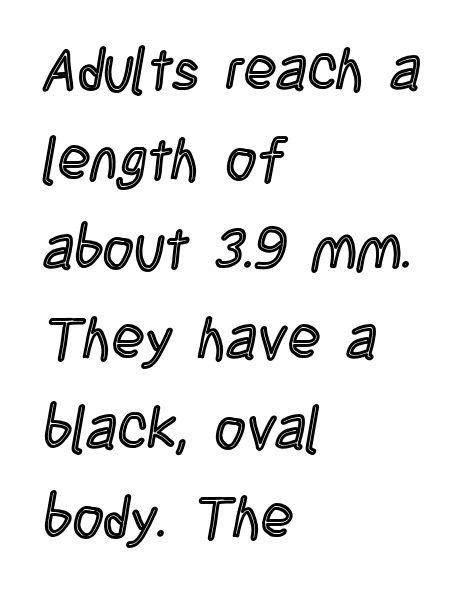
{"width": "condensed", "x_height": "large", "monospaced": "no", "underline": "no", "align": "left", "line_spacing": "normal", "line_spacing_ratio": 1.52, "letter_spacing": "normal", "letter_spacing_em": 0.0, "glyph_px": 59}
